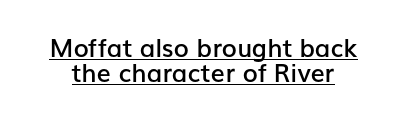
Q: Is the text bold? A: Semi-bold.
Q: Is the text italic (slanted)? A: No, it is upright.
Q: Is the text underlined? A: Yes.
Q: Is the spacing between letters normal or unusually wide? A: Normal.
Q: Is the spacing between lines tight, normal or loose? A: Tight.
